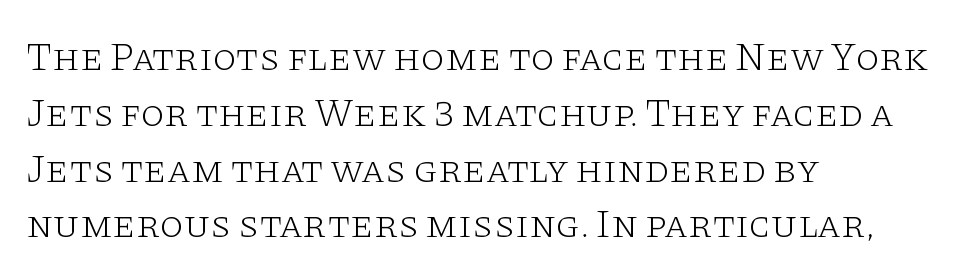
The image shows 39 px light, wide serif type, upright; set left-aligned, normal line spacing (1.43x), normal letter spacing, not underlined; low stroke contrast and a large x-height.
